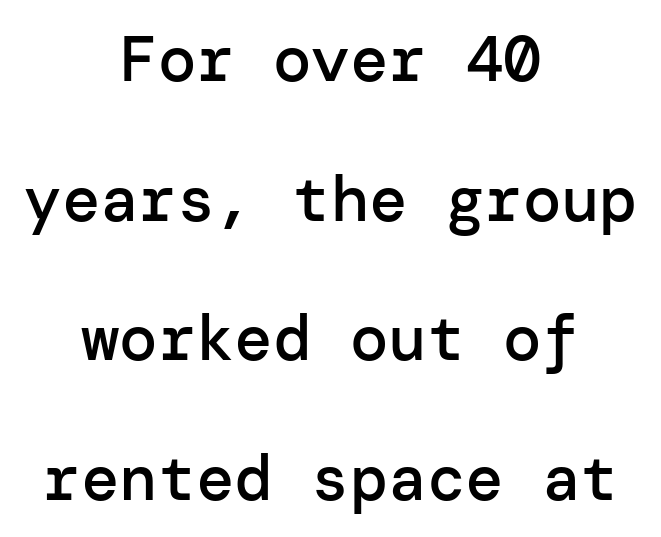
Q: Is the text bold? A: Semi-bold.
Q: Is the text italic (slanted)? A: No, it is upright.
Q: Is the typeface a serif or a sans-serif typeface? A: Sans-serif.
Q: Is the text underlined? A: No.
Q: How is the paragraph aligned? A: Centered.
Q: Is the spacing between letters normal or unusually wide? A: Normal.
Q: Is the spacing between lines tight, normal or loose? A: Loose.
Q: Width (condensed, normal, or wide)? A: Normal.
Q: Stroke contrast? A: Low.
Q: x-height? A: Medium.
